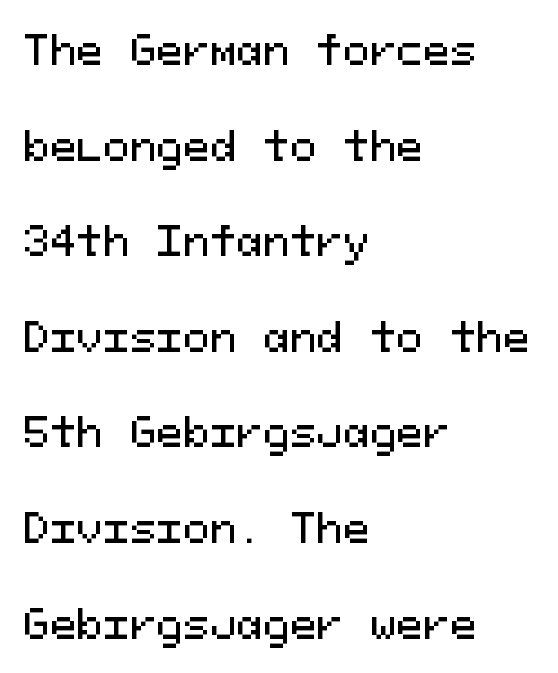
Casual observation: everything's shoved over to the left. This is sans-serif lettering, the kind often seen on screens and signage. Each letter, wide or thin by design, is forced into the same width here. Honestly, there is no underline to notice here at all. Quick note: not italic, upright.
